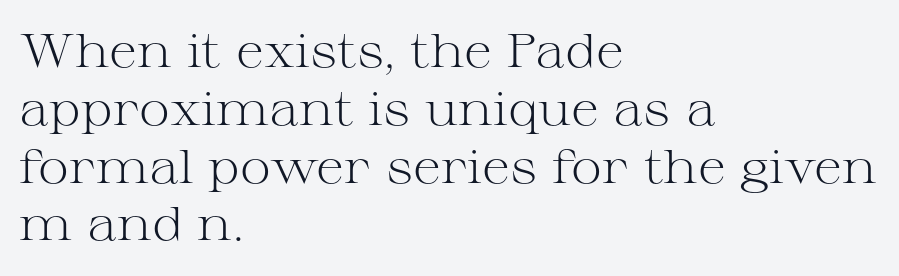
Plain, unruled lines of type. Look at the tracking — it's just the regular setting, nothing added. If you drew a ruler down the left edge, every line would touch it. Stroke terminals: seriffed. The rendering uses natural spacing where letterforms have individual widths. The font is comparable to plain body text, perhaps lighter.
